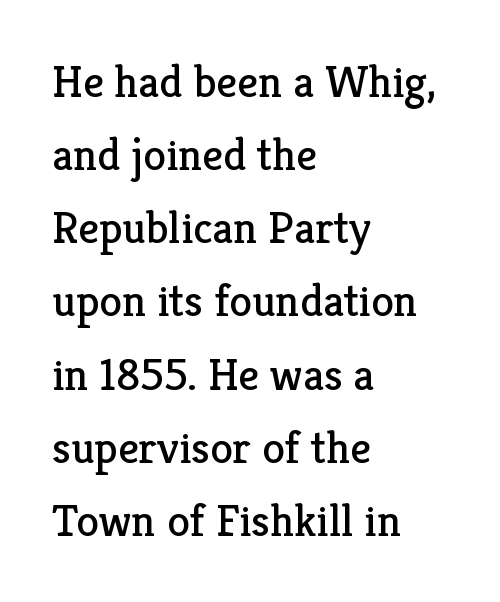
The image shows 46 px regular-weight serif type, upright; set left-aligned, normal line spacing (1.59x), normal letter spacing, not underlined; low stroke contrast and a medium x-height.
